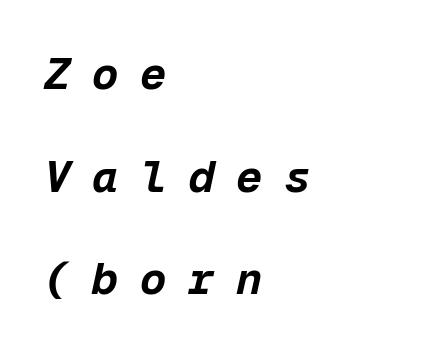
The specimen omits any rule beneath the text block's lines. The lines in this sample share a left origin and differ only in where they stop. The horizontal fit of the characters is loose and conspicuously gappy. Successive baselines arrive slowly, with a big drop between each.
